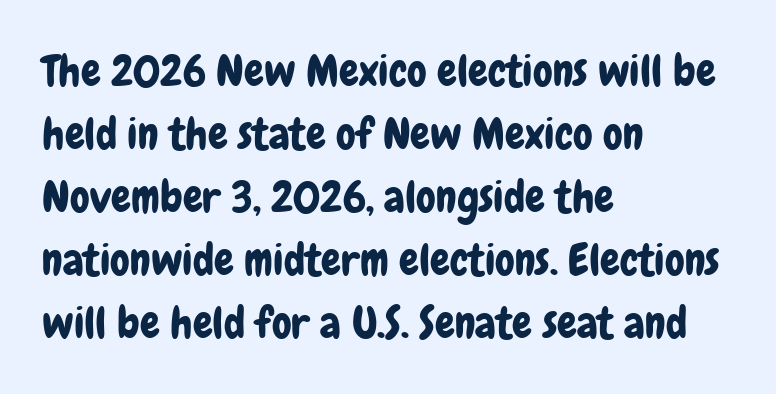
{"serif": "no", "italic": "no", "width": "condensed", "stroke_contrast": "low", "x_height": "medium", "monospaced": "no", "underline": "no", "align": "left", "line_spacing": "normal", "line_spacing_ratio": 1.43, "letter_spacing": "normal", "letter_spacing_em": 0.0, "glyph_px": 44}
